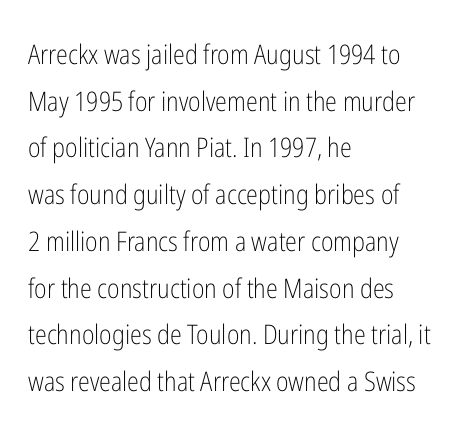
Any mark beneath the type? The region is blank. Default kerning and tracking; the words read as compact shapes. Layout note: lines flush left. No italicization has been applied; the sample stays upright.
